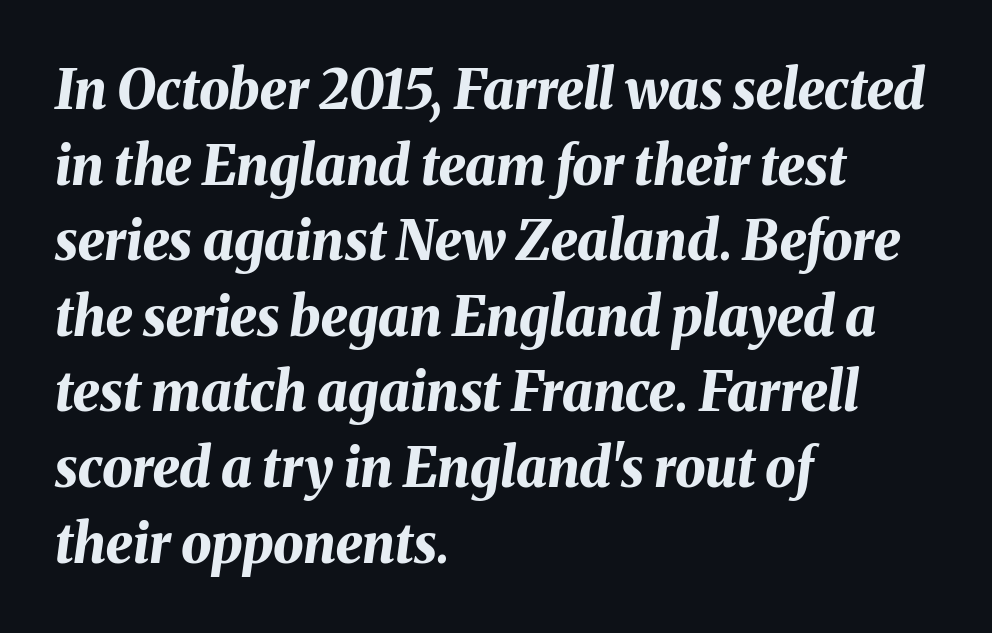
Q: Is the text bold? A: Yes.
Q: Is the text italic (slanted)? A: Yes, it leans right by about 8 degrees.
Q: Is the text underlined? A: No.
Q: How is the paragraph aligned? A: Left-aligned.
Q: Is the spacing between letters normal or unusually wide? A: Normal.
Q: Is the spacing between lines tight, normal or loose? A: Normal.
Q: Width (condensed, normal, or wide)? A: Normal.
Q: Stroke contrast? A: Medium.
Q: x-height? A: Medium.
Q: Monospaced? A: No.
